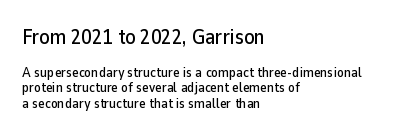
{"italic": "no", "underline": "no", "align": "left", "line_spacing": "tight", "line_spacing_ratio": 1.1, "letter_spacing": "normal", "letter_spacing_em": 0.0, "larger_block": "first", "size_ratio": 1.5, "glyph_px": 21}
